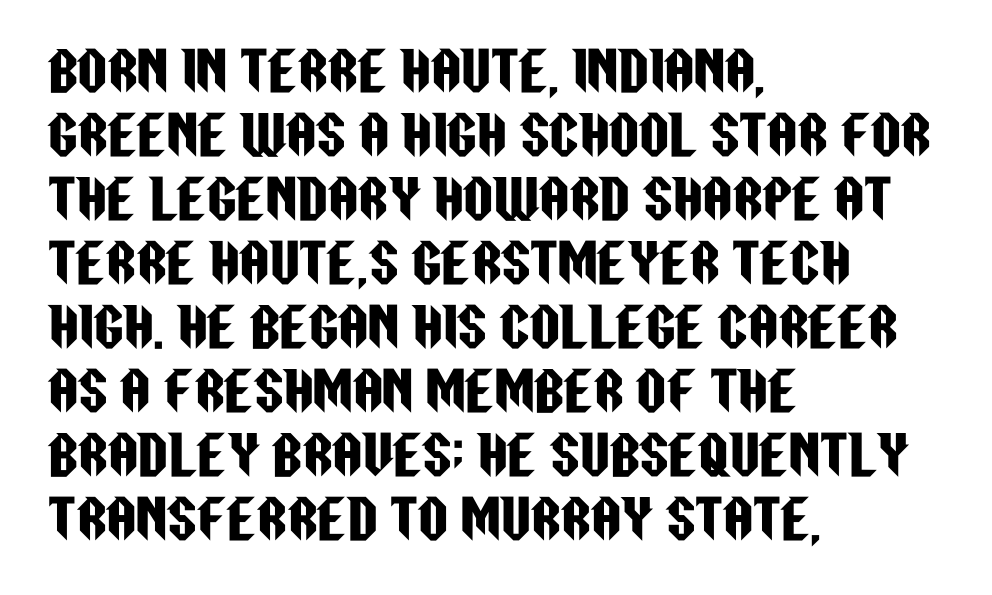
The image shows 52 px condensed sans-serif type, upright; set left-aligned, line spacing 1.23x, normal letter spacing, not underlined; low stroke contrast and a large x-height.
